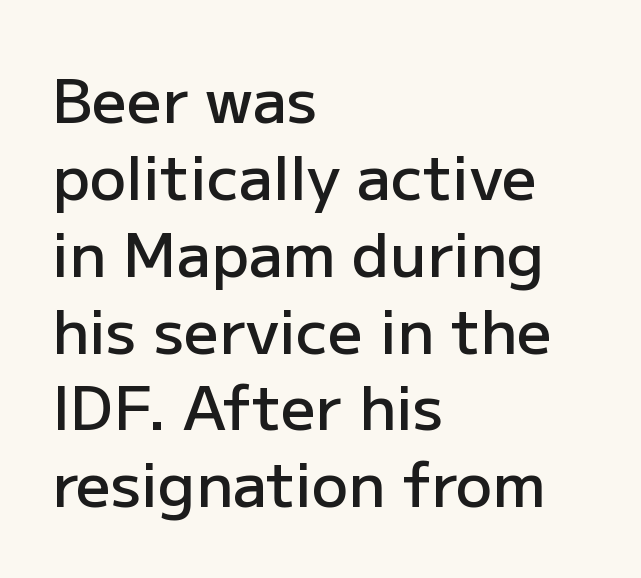
On the weight axis this lands at semibold, roughly 600. The passage shown is typed in a proportional face where columns would drift. The leading is moderate, giving the passage an even texture. The face used here is a sans, in the tradition of grotesques and geometrics. Compared with a centered layout, this one pins lines to the left instead.
